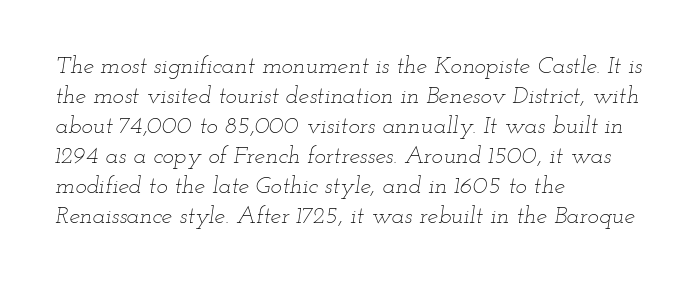
Observe the ordinary spacing: letters are neighbours, not strangers. The specimen omits any rule beneath the text block's lines. The cut favours lightness, reaching ordinary text weight at its darkest. Teacher's note: observe the even left margin — that is flush-left alignment. When letters slant like this, we call the style italic.
